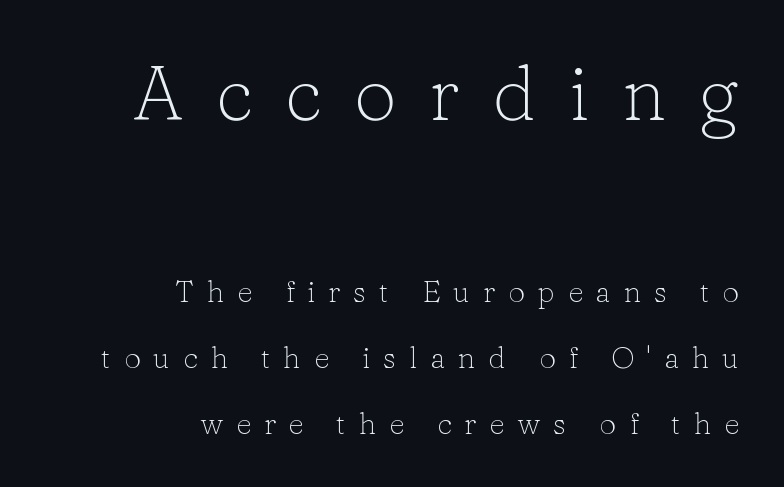
The image shows 76 px light serif type, upright; set right-aligned, loose line spacing (2.19x), unusually wide letter spacing (+0.43 em), not underlined; the first (top) block is 2.53x larger; low stroke contrast and a medium x-height.
